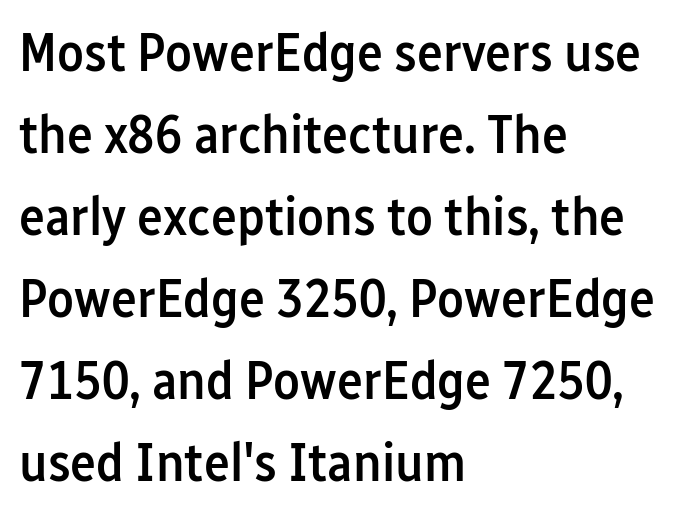
Decoration check: the copy has no underline. The characters display no serif detailing; their extremities are plain. Spacing verdict: proportional, widths tailored to each character. Evenly set lines give the paragraph a standard silhouette. Heft: intermediate — a semibold.
